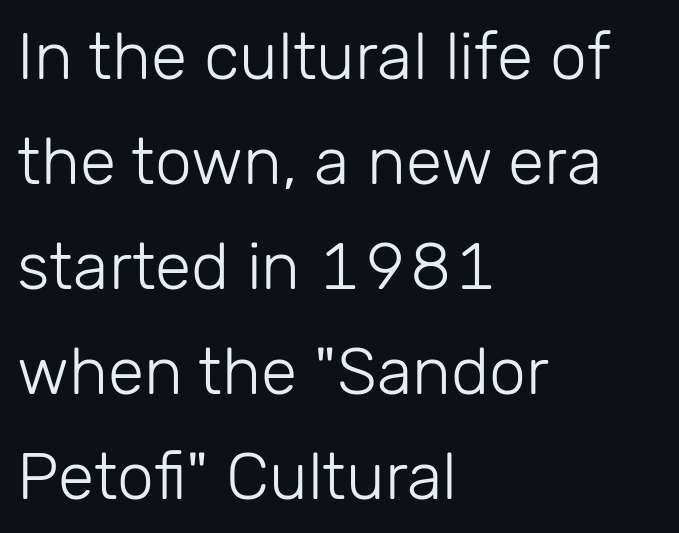
Q: Is the text bold? A: No.
Q: Is the text italic (slanted)? A: No, it is upright.
Q: Is the typeface a serif or a sans-serif typeface? A: Sans-serif.
Q: Is the text underlined? A: No.
Q: How is the paragraph aligned? A: Left-aligned.
Q: Is the spacing between letters normal or unusually wide? A: Normal.
Q: Is the spacing between lines tight, normal or loose? A: Normal.
Q: Width (condensed, normal, or wide)? A: Normal.
Q: Stroke contrast? A: Low.
Q: x-height? A: Medium.
Q: Monospaced? A: No.
